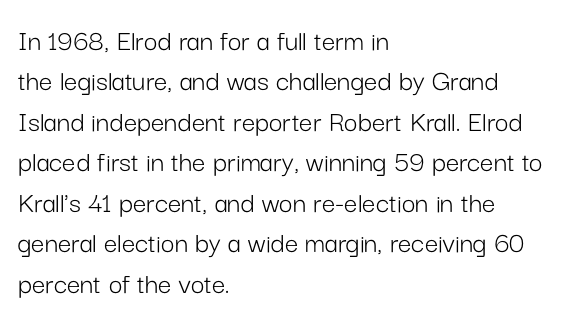
Q: Is the text bold? A: No.
Q: Is the text italic (slanted)? A: No, it is upright.
Q: Is the typeface a serif or a sans-serif typeface? A: Sans-serif.
Q: Is the text underlined? A: No.
Q: How is the paragraph aligned? A: Left-aligned.
Q: Is the spacing between letters normal or unusually wide? A: Normal.
Q: Is the spacing between lines tight, normal or loose? A: Normal.
Q: Width (condensed, normal, or wide)? A: Normal.
Q: Stroke contrast? A: Low.
Q: x-height? A: Medium.
Q: Monospaced? A: No.
